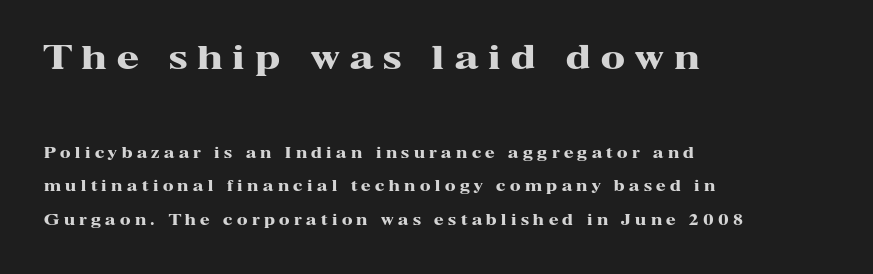
Reading down the column, the eye jumps a long way to each next line. Observe the wide spacing: letters keep a clear distance from each other. The rendering shows small feet on the letterforms — a serif design. Every letter is thick-stroked: bold, no question. Is this a fixed-width face? No — the glyphs have proportional, varying widths. Posture: vertical.
